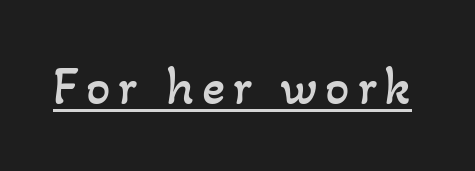
The letters advance in unequal steps, a hallmark of proportional type. Counters stay open thanks to moderate or lighter strokes. Students, observe the line beneath the letters — that is underlining.
